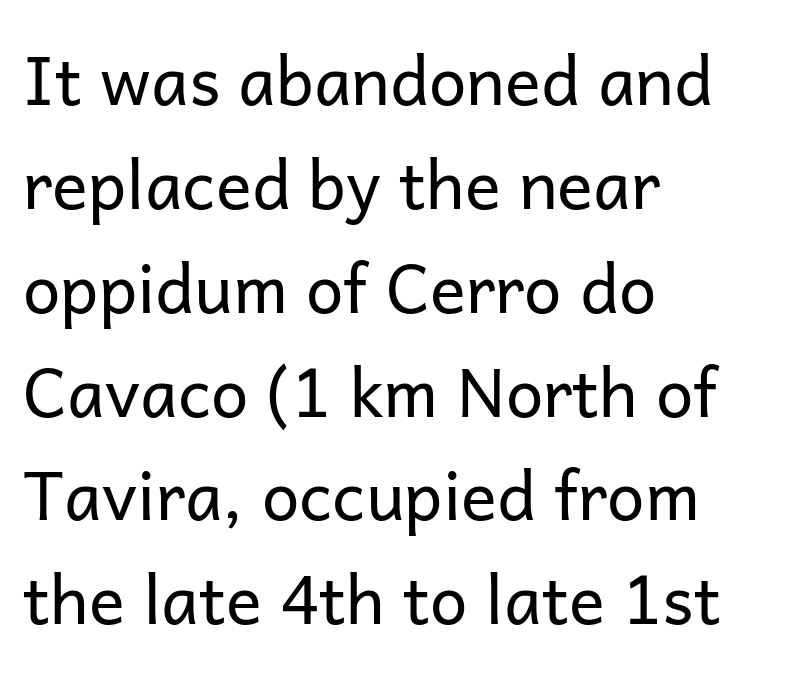
The image shows 67 px regular-weight sans-serif type, upright; set left-aligned, normal line spacing (1.55x), normal letter spacing, not underlined; low stroke contrast and a medium x-height.
